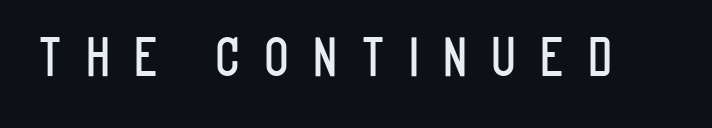
The image shows 51 px condensed sans-serif type, upright; set unusually wide letter spacing (+0.47 em), not underlined; low stroke contrast and a large x-height.
